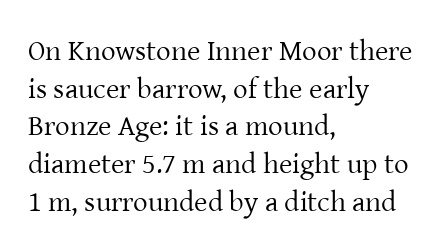
The image shows 29 px regular-weight serif type, upright; set left-aligned, normal line spacing (1.3x), normal letter spacing, not underlined; low stroke contrast and a medium x-height.
